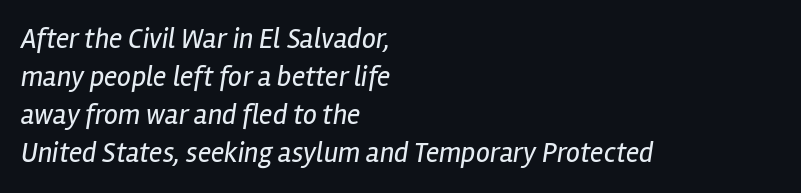
The image shows 28 px regular-weight, condensed type, italic (leaning right); set left-aligned, normal line spacing (1.36x), normal letter spacing, not underlined; low stroke contrast and a medium x-height.
